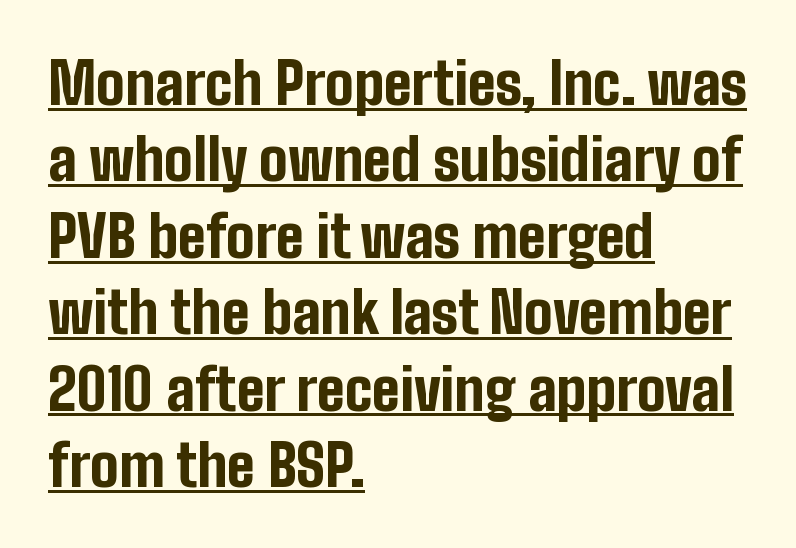
{"serif": "no", "italic": "no", "bold": "yes", "weight": "bold", "width": "condensed", "stroke_contrast": "low", "x_height": "medium", "monospaced": "no", "underline": "yes", "align": "left", "line_spacing": "normal", "line_spacing_ratio": 1.34, "letter_spacing": "normal", "letter_spacing_em": 0.0, "glyph_px": 57}
